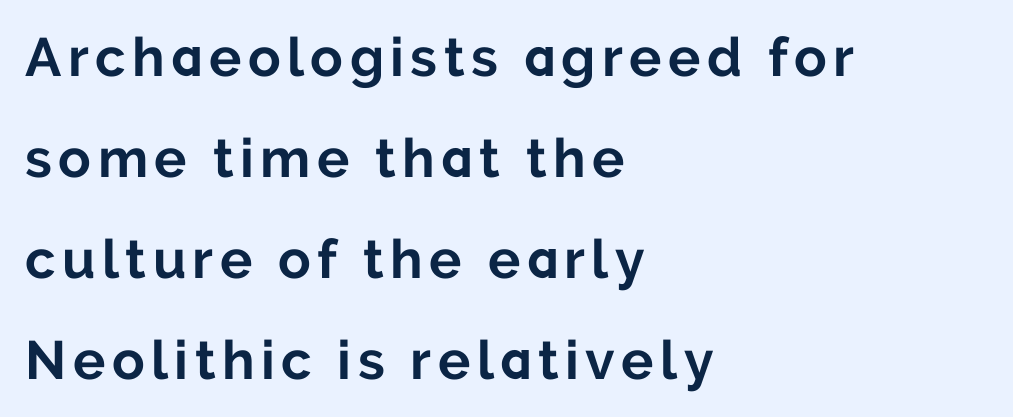
The characters look thick and weighty, a clear bold. I'd call this a sans setting — the letters go barefoot. One-word summary of the alignment: left. In terms of posture, this sample is upright. Proportional: the letters do not fall into vertical columns. Honestly, there is no underline to notice here at all.
